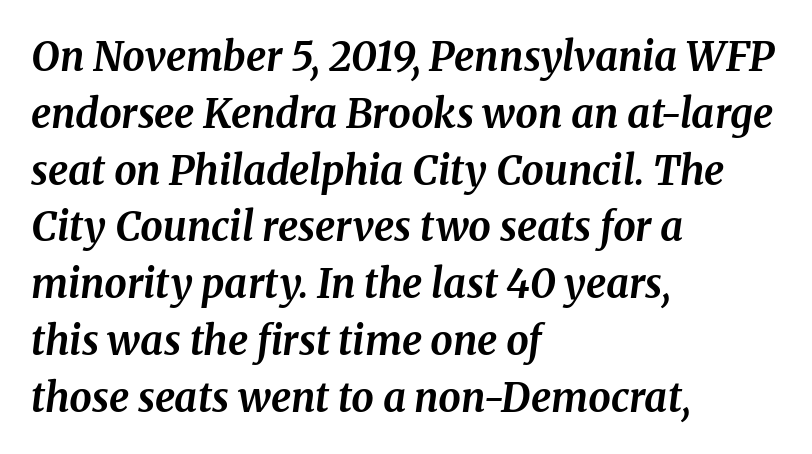
{"serif": "yes", "italic": "yes", "lean": "right", "slant_degrees": 8, "bold": "yes", "weight": "bold", "width": "normal", "stroke_contrast": "medium", "x_height": "medium", "monospaced": "no", "underline": "no", "align": "left", "line_spacing": "normal", "line_spacing_ratio": 1.42, "letter_spacing": "normal", "letter_spacing_em": 0.0, "glyph_px": 40}
